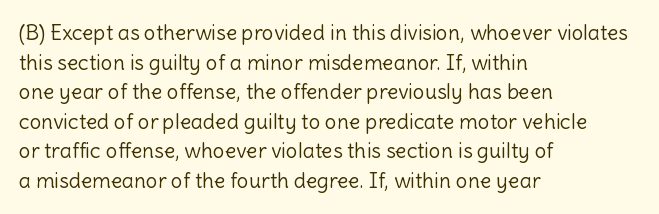
Q: Is the text bold? A: No.
Q: Is the text italic (slanted)? A: No, it is upright.
Q: Is the text underlined? A: No.
Q: How is the paragraph aligned? A: Left-aligned.
Q: Is the spacing between letters normal or unusually wide? A: Normal.
Q: Is the spacing between lines tight, normal or loose? A: Normal.
